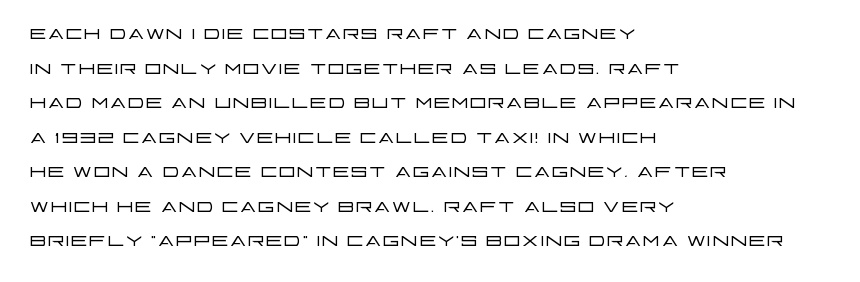
The block of text has a typical density, with ordinary space between rows. Which margin do the lines hug? The left one — the right edge is uneven. The space directly below the letters is spotless. This is the regular roman posture of the typeface. Does extra space separate the letters? No, they use regular spacing.
